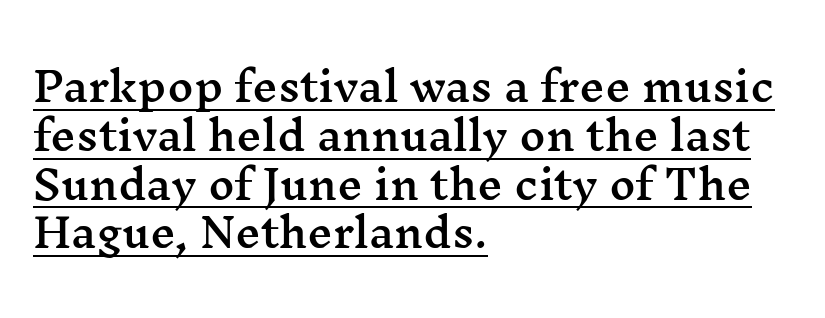
The image shows 40 px wide serif type, upright; set left-aligned, line spacing 1.22x, normal letter spacing, underlined; medium stroke contrast and a medium x-height.
